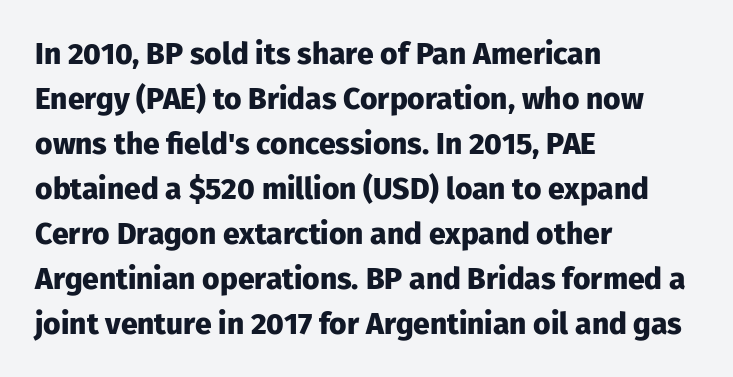
Weight: bold. Tracking value appears to be zero — textbook default spacing. Posture: upright roman. Just letters on the line, the space beneath them empty. The letters advance in unequal steps, a hallmark of proportional type. The rendering anchors every line to the left-hand side.
